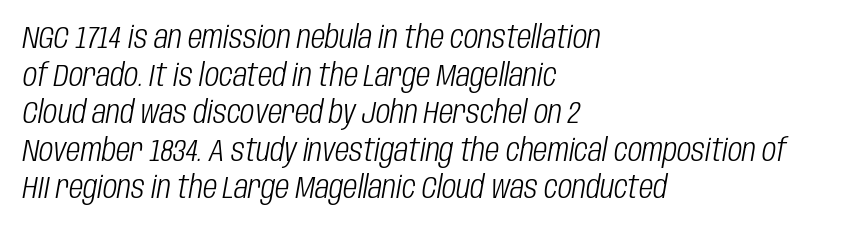
{"italic": "yes", "lean": "right", "slant_degrees": 10, "bold": "no", "weight": "light", "width": "condensed", "stroke_contrast": "low", "x_height": "large", "monospaced": "no", "underline": "no", "align": "left", "line_spacing_ratio": 1.21, "letter_spacing": "normal", "letter_spacing_em": 0.0, "glyph_px": 31}
